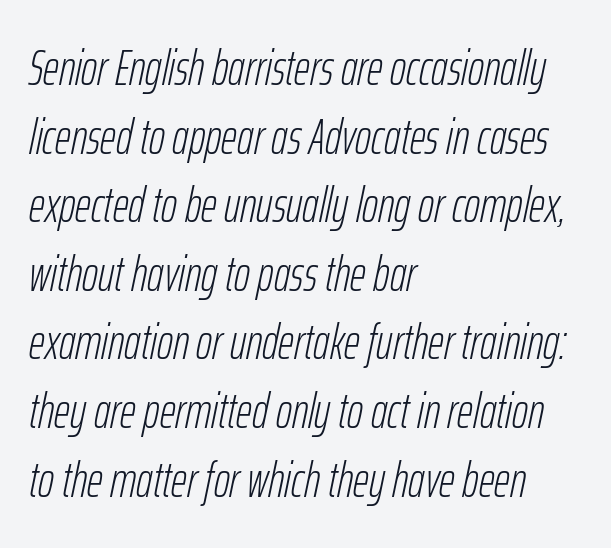
The image shows 49 px light, condensed type, italic (leaning right); set left-aligned, normal line spacing (1.4x), normal letter spacing, not underlined; low stroke contrast and a medium x-height.
